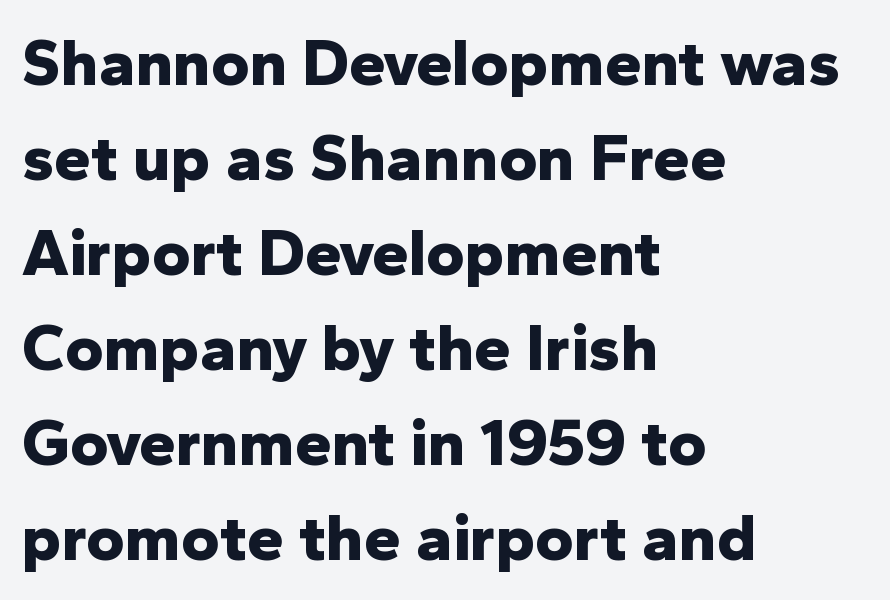
Q: Is the text bold? A: Yes.
Q: Is the text italic (slanted)? A: No, it is upright.
Q: Is the typeface a serif or a sans-serif typeface? A: Sans-serif.
Q: Is the text underlined? A: No.
Q: How is the paragraph aligned? A: Left-aligned.
Q: Is the spacing between letters normal or unusually wide? A: Normal.
Q: Is the spacing between lines tight, normal or loose? A: Normal.
Q: Width (condensed, normal, or wide)? A: Normal.
Q: Stroke contrast? A: Low.
Q: x-height? A: Medium.
Q: Monospaced? A: No.
